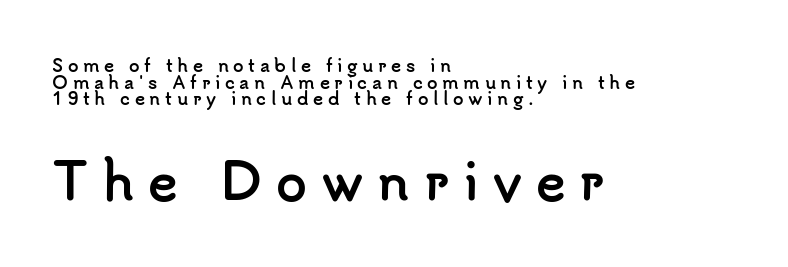
The image shows 50 px semibold sans-serif type, upright; set left-aligned, tight line spacing (0.98x), unusually wide letter spacing (+0.27 em), not underlined; the second (bottom) block is 2.94x larger; low stroke contrast and a small x-height.
